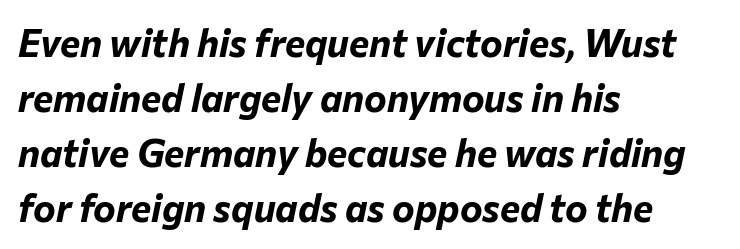
The image shows 38 px bold type, italic (leaning right); set left-aligned, normal line spacing (1.45x), normal letter spacing, not underlined; low stroke contrast and a medium x-height.
